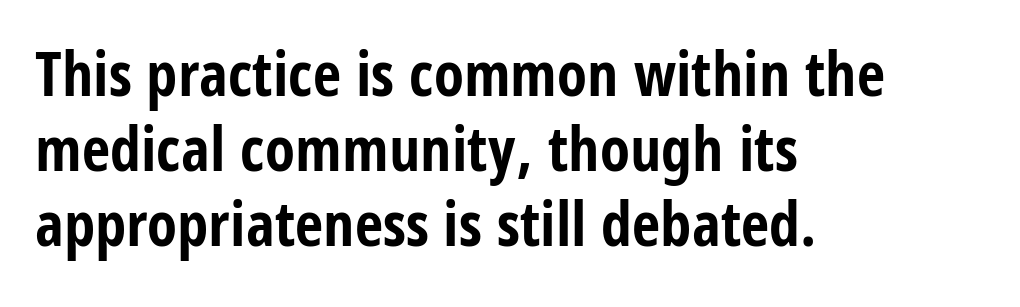
{"serif": "no", "italic": "no", "bold": "yes", "weight": "bold", "width": "condensed", "stroke_contrast": "low", "x_height": "large", "monospaced": "no", "underline": "no", "align": "left", "line_spacing_ratio": 1.21, "letter_spacing": "normal", "letter_spacing_em": 0.0, "glyph_px": 62}
